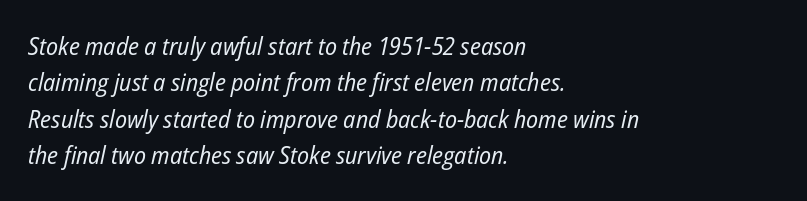
Q: Is the text bold? A: No.
Q: Is the text italic (slanted)? A: Yes, it leans right by about 12 degrees.
Q: Is the text underlined? A: No.
Q: How is the paragraph aligned? A: Left-aligned.
Q: Is the spacing between letters normal or unusually wide? A: Normal.
Q: Is the spacing between lines tight, normal or loose? A: Normal.
